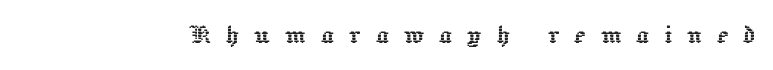
{"italic": "no", "width": "normal", "x_height": "medium", "monospaced": "no", "underline": "no", "letter_spacing": "wide", "letter_spacing_em": 0.48, "glyph_px": 31}
